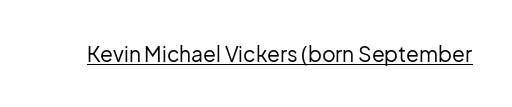
Italic: no, the glyphs are upright roman. You can see a thin bar hugging the bottom of the glyphs. Nothing heavy about these letters — not bold at all. Look at the tracking — it's just the regular setting, nothing added.
